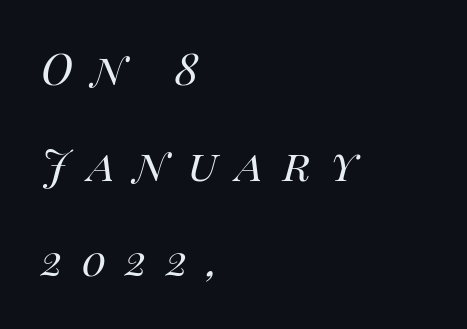
The image shows 54 px regular-weight type, italic (leaning right); set left-aligned, line spacing 1.77x, unusually wide letter spacing (+0.35 em), not underlined; high stroke contrast and a large x-height.
